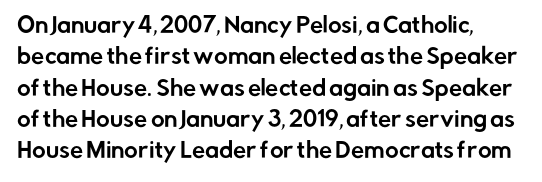
Q: Is the text italic (slanted)? A: No, it is upright.
Q: Is the text underlined? A: No.
Q: How is the paragraph aligned? A: Left-aligned.
Q: Is the spacing between letters normal or unusually wide? A: Normal.
Q: Is the spacing between lines tight, normal or loose? A: Normal.
